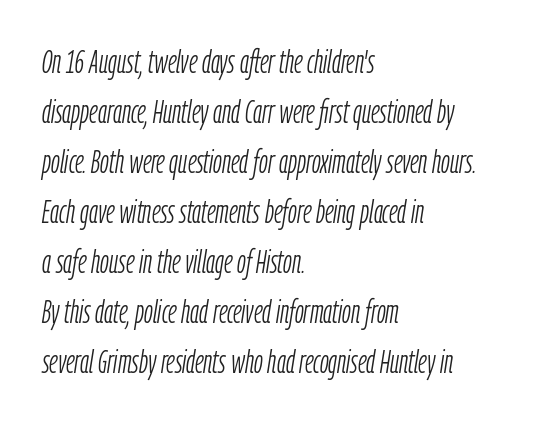
The image shows 32 px light, condensed type, italic (leaning right); set left-aligned, normal line spacing (1.56x), normal letter spacing, not underlined; low stroke contrast and a medium x-height.
